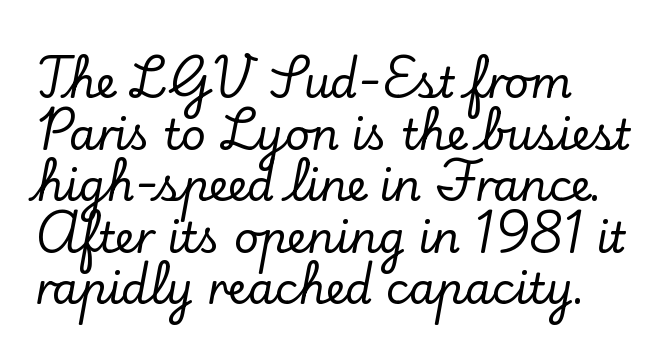
{"serif": "yes", "width": "normal", "stroke_contrast": "low", "x_height": "small", "monospaced": "no", "underline": "no", "align": "left", "line_spacing_ratio": 1.2, "letter_spacing": "normal", "letter_spacing_em": 0.0, "glyph_px": 43}
